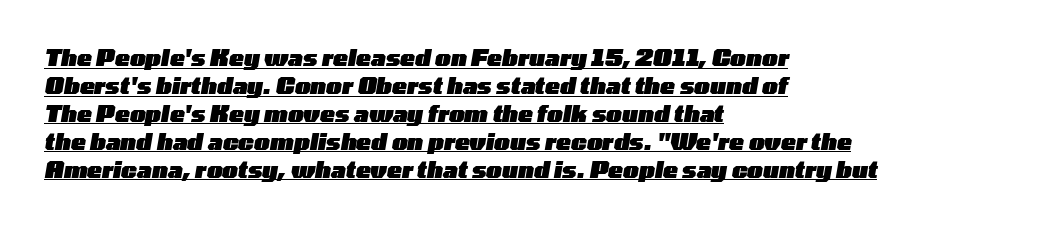
Italic: yes, the glyphs are oblique. A typesetter would call this leading conventional body-copy spacing. This rendering features underlined lettering. The face used here is rendered with its standard letterfit. Is the type bold? Yes — the strokes are clearly thick and heavy. Typeset ragged right — the left edge is the straight one.
